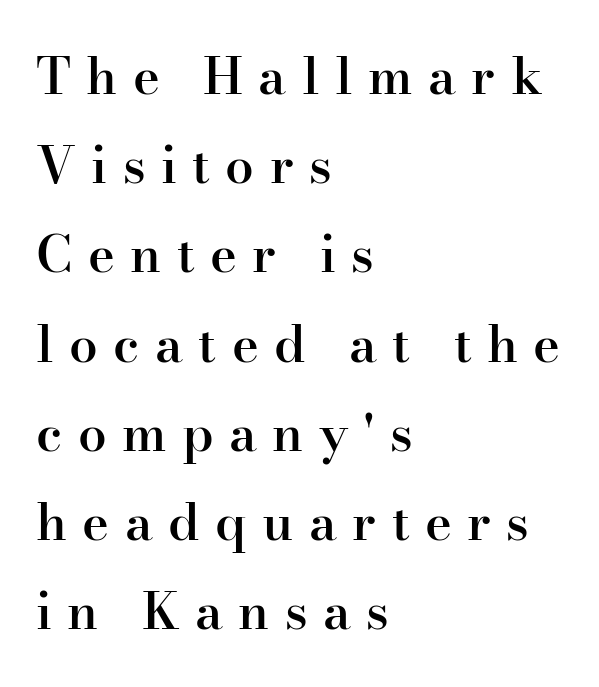
What kind of face is this? One with serifs. If you drew a ruler down the left edge, every line would touch it. A bit beefed up — I'd call it semibold rather than bold. The face used here is proportionally spaced, like ordinary book or web type. Inter-character spacing is expanded well beyond the font's built-in metrics.
